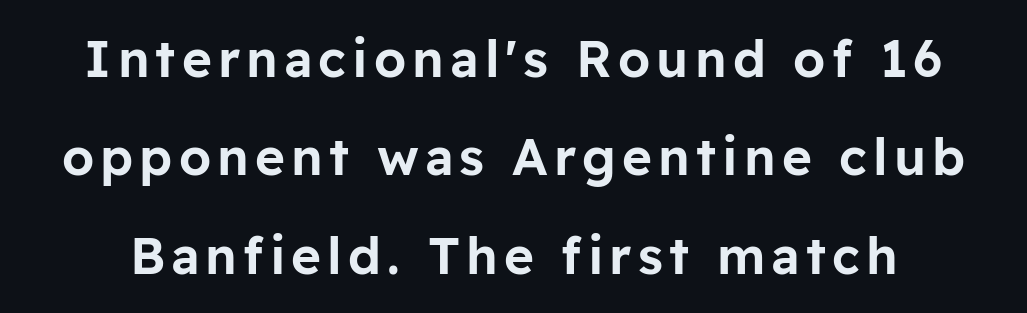
Q: Is the text italic (slanted)? A: No, it is upright.
Q: Is the typeface a serif or a sans-serif typeface? A: Sans-serif.
Q: Is the text underlined? A: No.
Q: Is the spacing between lines tight, normal or loose? A: Loose.
Q: Width (condensed, normal, or wide)? A: Normal.
Q: Stroke contrast? A: Low.
Q: x-height? A: Medium.
Q: Monospaced? A: No.
